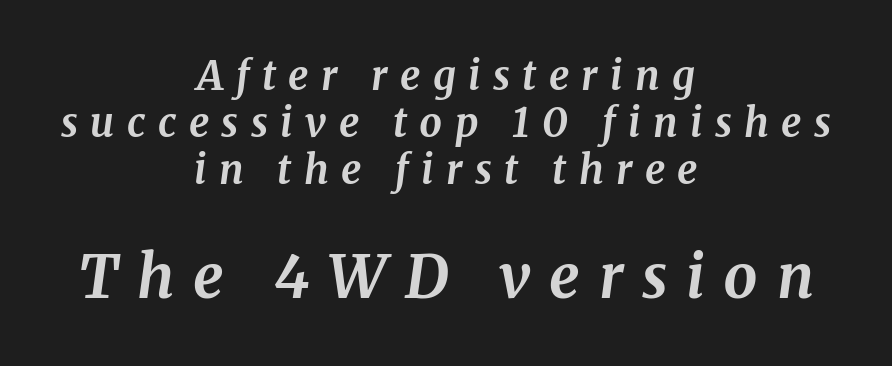
The image shows 60 px bold serif type, italic (leaning right); set centered, line spacing 1.17x, unusually wide letter spacing (+0.31 em), not underlined; the second (bottom) block is 1.5x larger; medium stroke contrast and a medium x-height.
